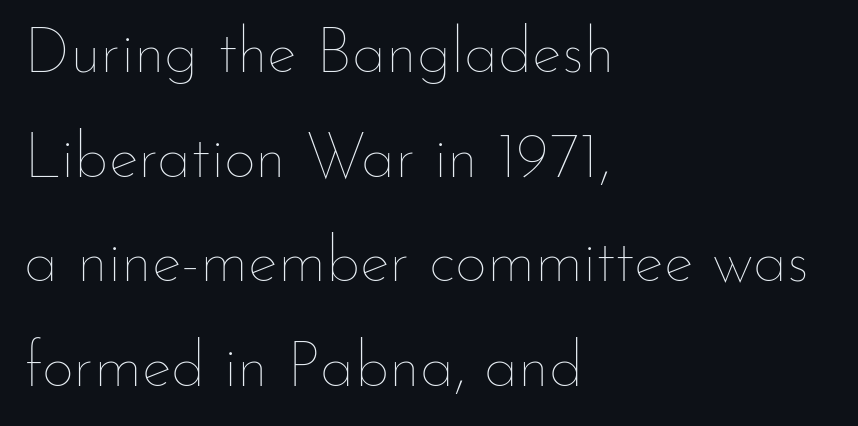
The image shows 63 px thin type, upright; set left-aligned, normal line spacing (1.66x), normal letter spacing, not underlined; low stroke contrast and a small x-height.
